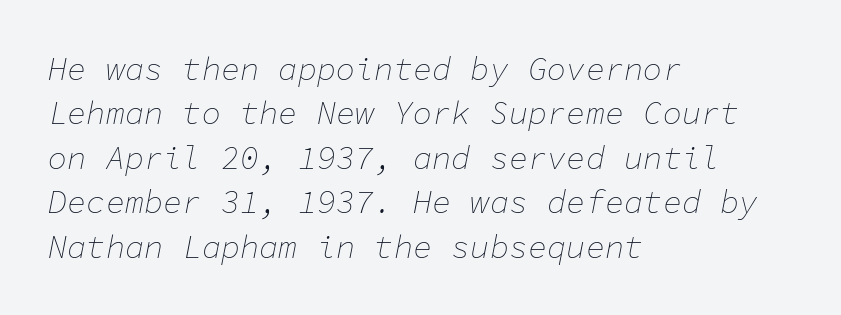
The image shows 32 px thin type, italic (leaning right), monospaced; set left-aligned, normal line spacing (1.39x), normal letter spacing, not underlined; low stroke contrast and a medium x-height.
